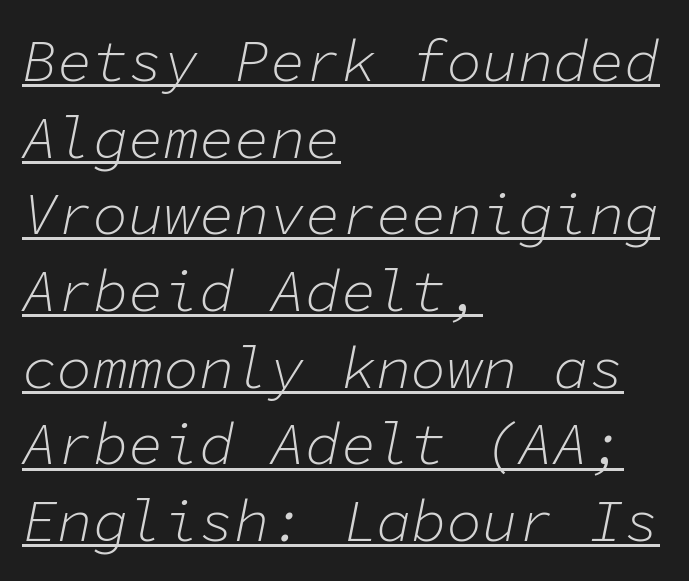
The image shows 59 px light type, italic (leaning right), monospaced; set left-aligned, normal line spacing (1.3x), normal letter spacing, underlined; low stroke contrast and a medium x-height.
